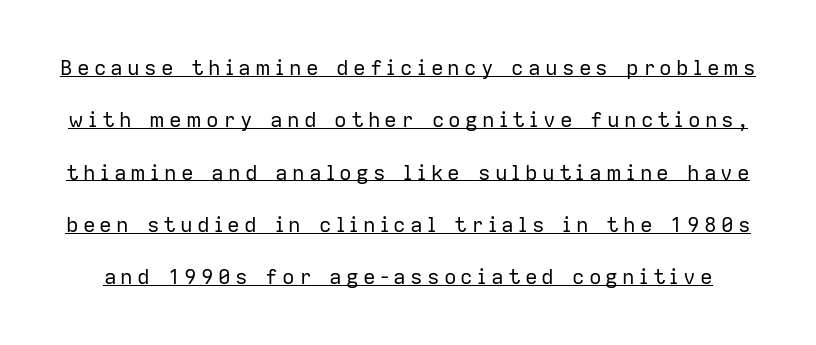
{"italic": "no", "bold": "no", "underline": "yes", "line_spacing": "loose", "line_spacing_ratio": 2.49, "letter_spacing": "wide", "letter_spacing_em": 0.2, "glyph_px": 21}
